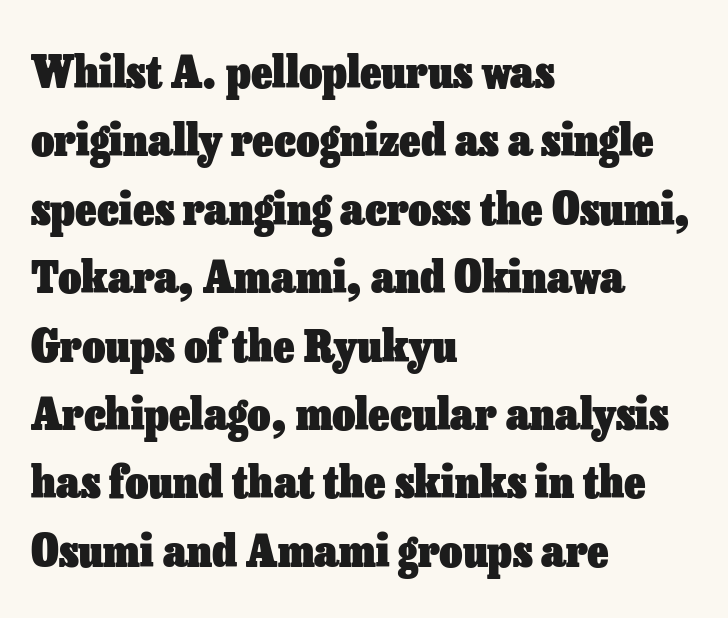
These words are printed bold, with thick strokes throughout. Words appear dense and cohesive because spacing is normal. A classic flush-left, rag-right setting is used for this passage. Spacing verdict: proportional, widths tailored to each character. Evenly set lines give the paragraph a standard silhouette.
